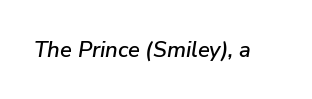
The image shows 22 px text type, italic (leaning right); set normal letter spacing, not underlined.
